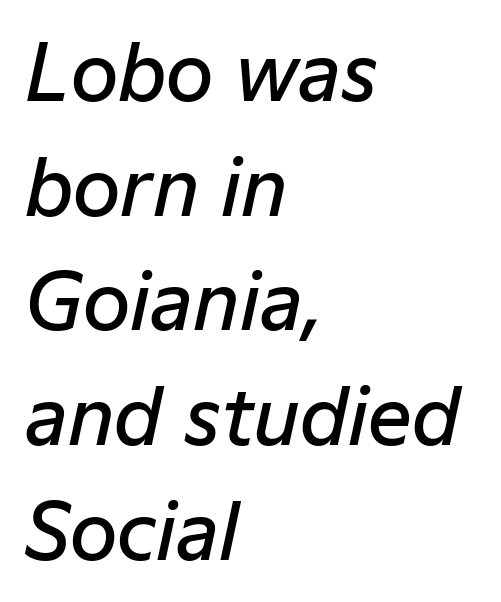
Q: Is the text bold? A: Semi-bold.
Q: Is the text italic (slanted)? A: Yes, it leans right by about 12 degrees.
Q: Is the text underlined? A: No.
Q: How is the paragraph aligned? A: Left-aligned.
Q: Is the spacing between letters normal or unusually wide? A: Normal.
Q: Is the spacing between lines tight, normal or loose? A: Normal.
Q: Width (condensed, normal, or wide)? A: Normal.
Q: Stroke contrast? A: Low.
Q: x-height? A: Medium.
Q: Monospaced? A: No.
